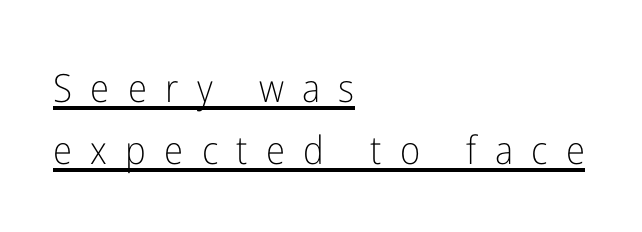
Q: Is the text bold? A: No.
Q: Is the text italic (slanted)? A: No, it is upright.
Q: Is the typeface a serif or a sans-serif typeface? A: Sans-serif.
Q: Is the text underlined? A: Yes.
Q: How is the paragraph aligned? A: Left-aligned.
Q: Is the spacing between letters normal or unusually wide? A: Unusually wide.
Q: Is the spacing between lines tight, normal or loose? A: Normal.
Q: Width (condensed, normal, or wide)? A: Condensed.
Q: Stroke contrast? A: Low.
Q: x-height? A: Medium.
Q: Monospaced? A: No.
